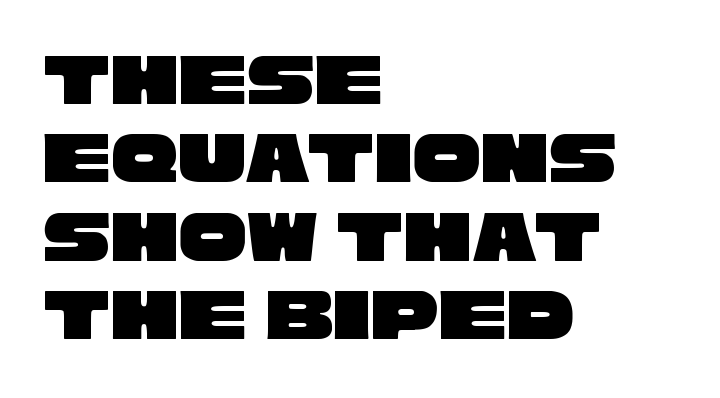
Q: Is the typeface a serif or a sans-serif typeface? A: Sans-serif.
Q: Is the text underlined? A: No.
Q: How is the paragraph aligned? A: Left-aligned.
Q: Is the spacing between letters normal or unusually wide? A: Normal.
Q: Is the spacing between lines tight, normal or loose? A: Tight.
Q: Width (condensed, normal, or wide)? A: Wide.
Q: Stroke contrast? A: Low.
Q: x-height? A: Large.
Q: Monospaced? A: No.
